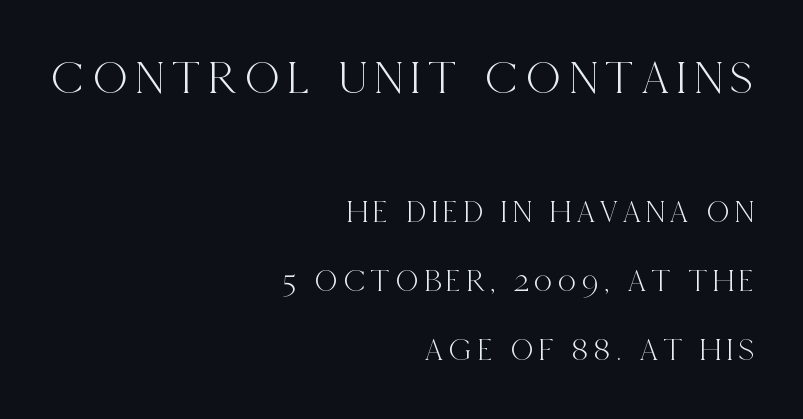
{"serif": "yes", "italic": "no", "width": "condensed", "x_height": "large", "monospaced": "no", "underline": "no", "align": "right", "line_spacing": "loose", "line_spacing_ratio": 2.17, "larger_block": "first", "size_ratio": 1.5, "glyph_px": 48}
